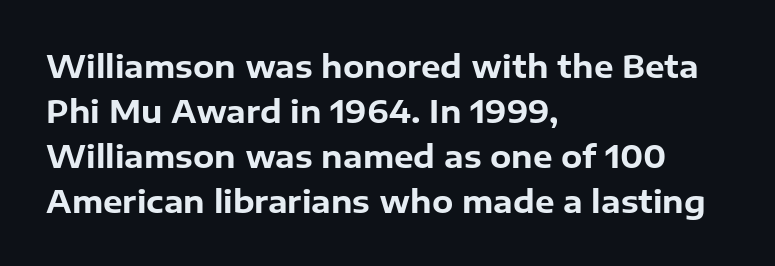
The image shows 31 px bold sans-serif type, upright; set left-aligned, normal line spacing (1.45x), normal letter spacing, not underlined; low stroke contrast and a medium x-height.
